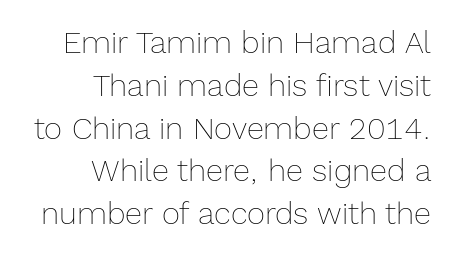
The image shows 31 px thin type, upright; set right-aligned, normal line spacing (1.38x), normal letter spacing, not underlined; a medium x-height.
